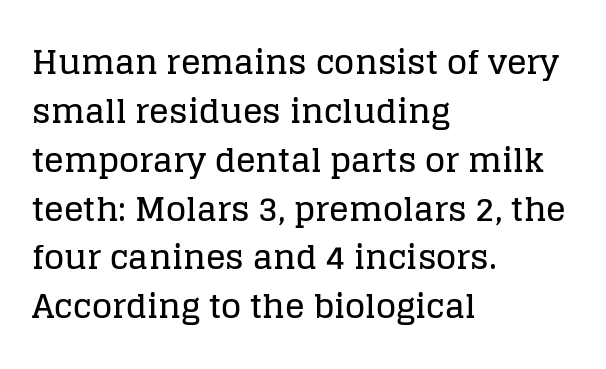
The image shows 33 px serif type, upright; set left-aligned, normal line spacing (1.48x), normal letter spacing, not underlined; low stroke contrast and a large x-height.
